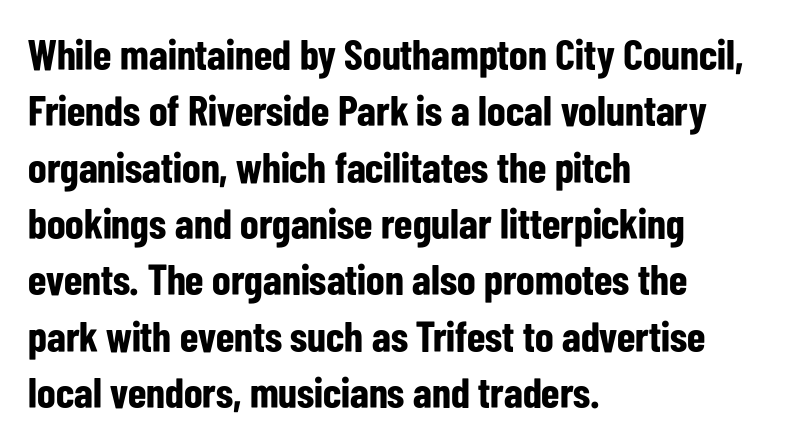
{"serif": "no", "italic": "no", "bold": "yes", "weight": "bold", "width": "condensed", "stroke_contrast": "low", "x_height": "medium", "monospaced": "no", "underline": "no", "align": "left", "line_spacing": "normal", "line_spacing_ratio": 1.31, "letter_spacing": "normal", "letter_spacing_em": 0.0, "glyph_px": 43}
